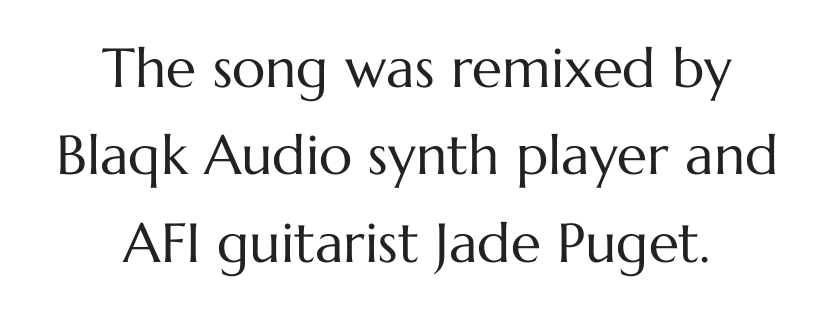
Q: Is the text bold? A: No.
Q: Is the text italic (slanted)? A: No, it is upright.
Q: Is the text underlined? A: No.
Q: How is the paragraph aligned? A: Centered.
Q: Is the spacing between letters normal or unusually wide? A: Normal.
Q: Is the spacing between lines tight, normal or loose? A: Normal.
Q: Width (condensed, normal, or wide)? A: Normal.
Q: Stroke contrast? A: Medium.
Q: x-height? A: Medium.
Q: Monospaced? A: No.
